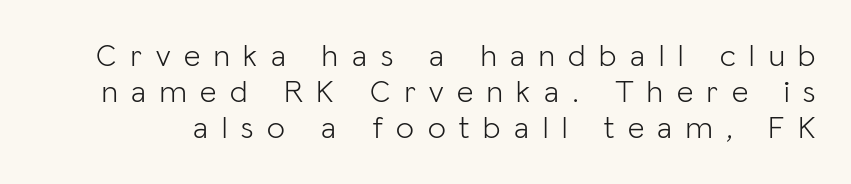
{"serif": "no", "italic": "no", "bold": "no", "weight": "light", "width": "normal", "stroke_contrast": "low", "x_height": "medium", "monospaced": "no", "underline": "no", "line_spacing": "tight", "line_spacing_ratio": 1.13, "letter_spacing": "wide", "letter_spacing_em": 0.43, "glyph_px": 32}
